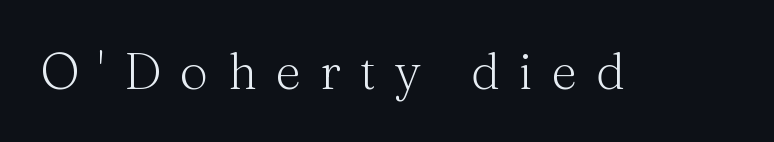
The image shows 50 px light serif type, upright; set unusually wide letter spacing (+0.38 em), not underlined; medium stroke contrast and a medium x-height.
